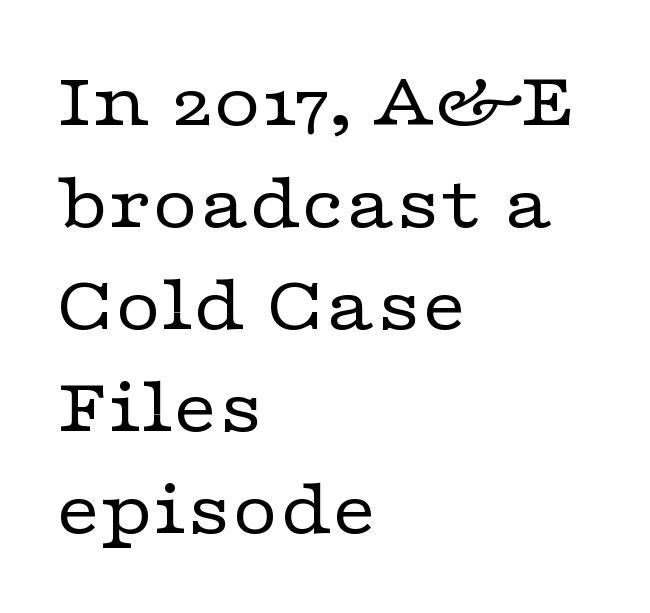
The gaps between neighbouring characters are ordinary and unremarkable. The designer went with a serif here, giving each stem small feet. Here the designer chose a conventional face with non-uniform glyph widths. Horizontally, the lines are justified to the leading edge only.
